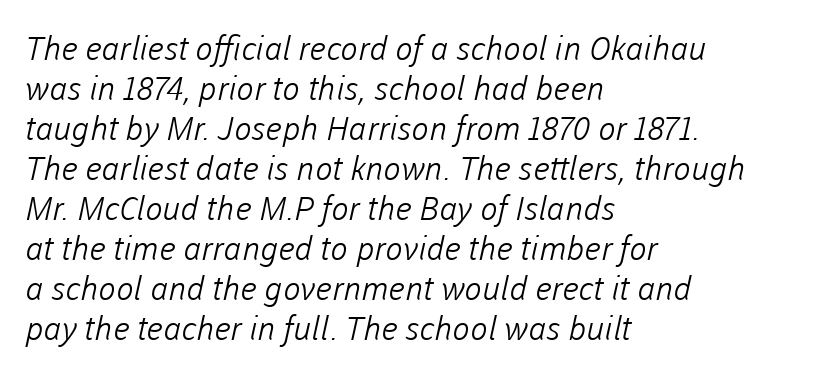
Q: Is the text bold? A: No.
Q: Is the typeface a serif or a sans-serif typeface? A: Sans-serif.
Q: Is the text underlined? A: No.
Q: How is the paragraph aligned? A: Left-aligned.
Q: Is the spacing between letters normal or unusually wide? A: Normal.
Q: Width (condensed, normal, or wide)? A: Normal.
Q: Stroke contrast? A: Low.
Q: x-height? A: Medium.
Q: Monospaced? A: No.
